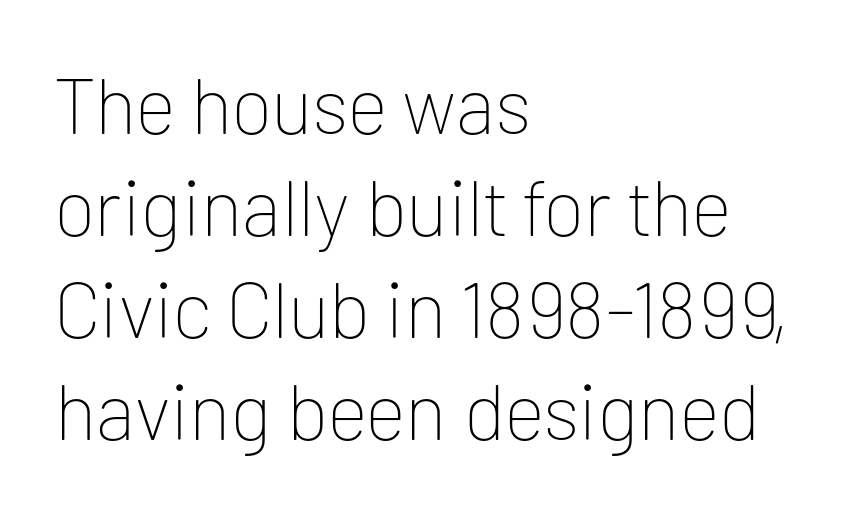
The image shows 79 px thin sans-serif type, upright; set left-aligned, normal line spacing (1.29x), normal letter spacing, not underlined; low stroke contrast and a medium x-height.
